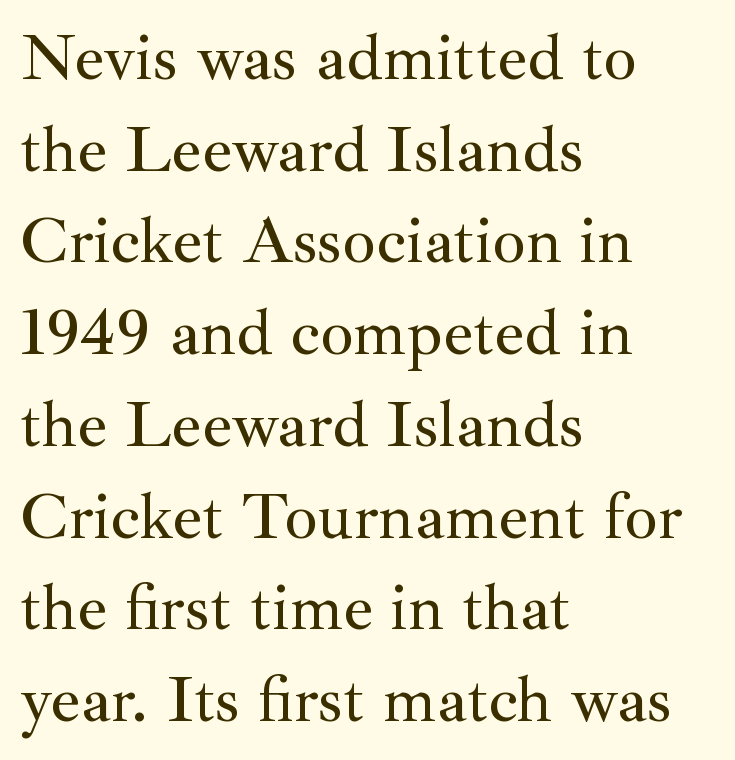
Q: Is the text italic (slanted)? A: No, it is upright.
Q: Is the typeface a serif or a sans-serif typeface? A: Serif.
Q: Is the text underlined? A: No.
Q: How is the paragraph aligned? A: Left-aligned.
Q: Is the spacing between letters normal or unusually wide? A: Normal.
Q: Is the spacing between lines tight, normal or loose? A: Normal.
Q: Width (condensed, normal, or wide)? A: Normal.
Q: Stroke contrast? A: Medium.
Q: x-height? A: Small.
Q: Monospaced? A: No.
